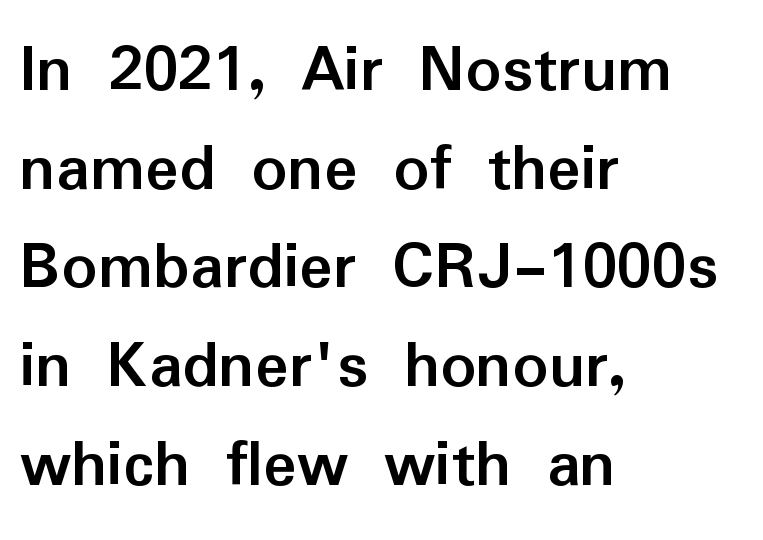
Note the varied advance widths — an 'i' is clearly narrower than an 'm'. The rendering shows plain stroke endings on the letterforms — a sans-serif design. Short note: letters normally spaced. Italic? Not at all — the glyphs are vertical. Does the leading feel generous? No, just average. The space beneath each line is pristine and unruled.
